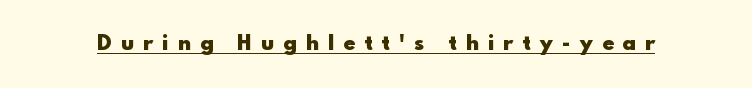
{"italic": "no", "bold": "yes", "underline": "yes", "letter_spacing": "wide", "letter_spacing_em": 0.45, "glyph_px": 21}
